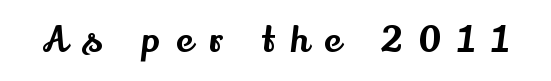
Type style note: has serifs. No word sits above an underline. Proportional: the letters do not fall into vertical columns. Substantial extra tracking has been applied to these lines.
